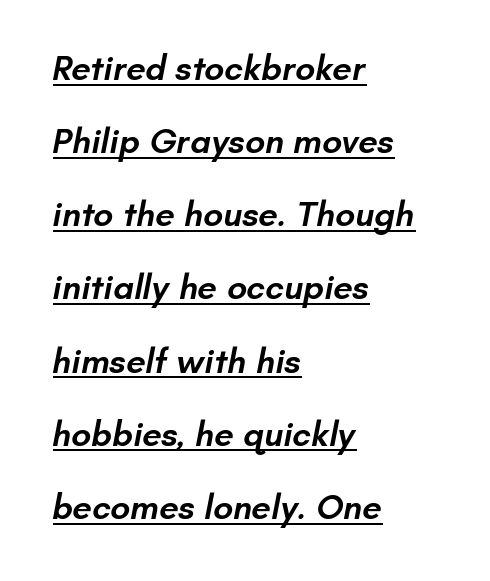
The image shows 35 px semibold sans-serif type; set left-aligned, loose line spacing (2.09x), normal letter spacing, underlined; low stroke contrast and a small x-height.
